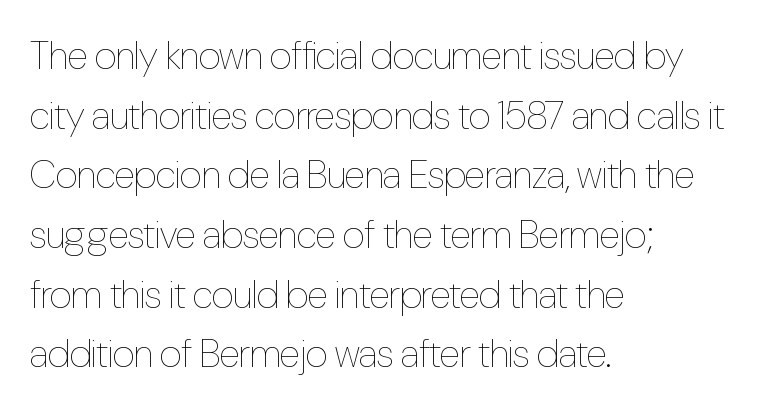
{"italic": "no", "bold": "no", "weight": "thin", "width": "condensed", "stroke_contrast": "low", "x_height": "medium", "monospaced": "no", "underline": "no", "align": "left", "line_spacing": "normal", "line_spacing_ratio": 1.53, "letter_spacing": "normal", "letter_spacing_em": 0.0, "glyph_px": 39}
